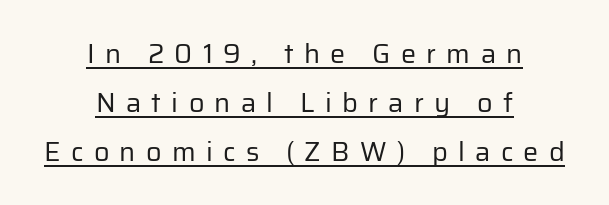
Underlined type. Characters remain perfectly vertical along every line. Which margin do the lines hug? Neither — every line sits in the middle. Stems and bowls with no extra thickness — not bold. The rendering inserts visible extra space after every character.
